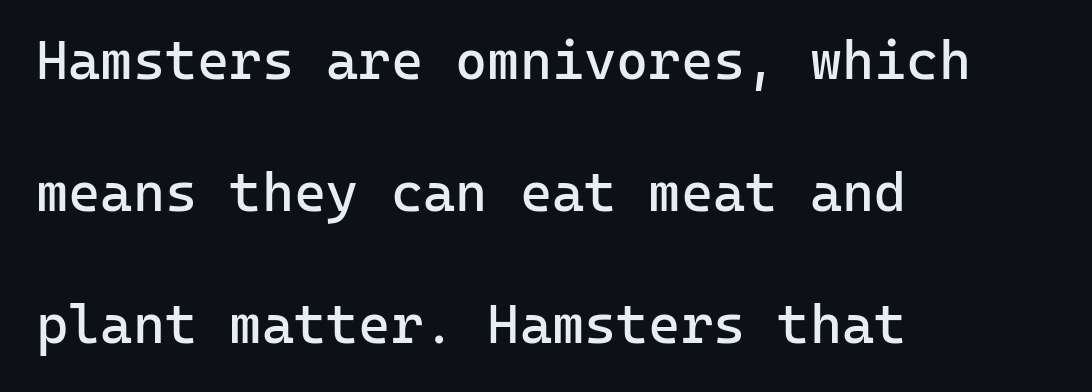
Q: Is the text bold? A: No.
Q: Is the text italic (slanted)? A: No, it is upright.
Q: Is the typeface a serif or a sans-serif typeface? A: Sans-serif.
Q: Is the text underlined? A: No.
Q: How is the paragraph aligned? A: Left-aligned.
Q: Is the spacing between letters normal or unusually wide? A: Normal.
Q: Is the spacing between lines tight, normal or loose? A: Loose.
Q: Width (condensed, normal, or wide)? A: Normal.
Q: Stroke contrast? A: Low.
Q: x-height? A: Medium.
Q: Monospaced? A: Yes.
